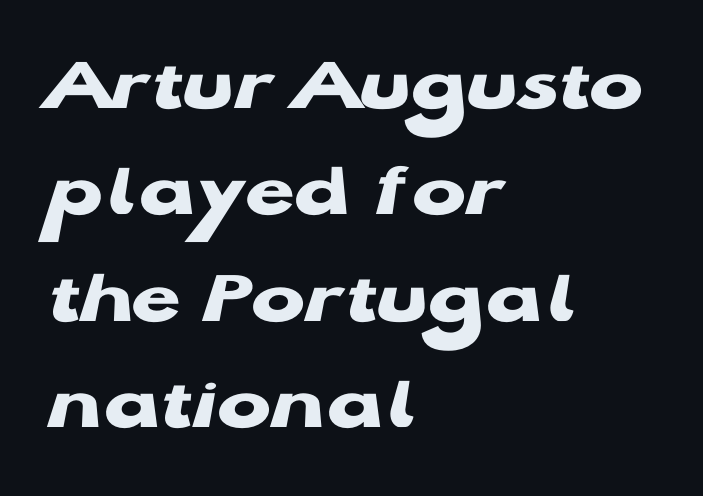
{"serif": "no", "italic": "no", "bold": "yes", "weight": "heavy", "width": "wide", "stroke_contrast": "low", "x_height": "medium", "monospaced": "no", "underline": "no", "align": "left", "line_spacing": "normal", "line_spacing_ratio": 1.33, "letter_spacing": "normal", "letter_spacing_em": 0.0, "glyph_px": 80}
